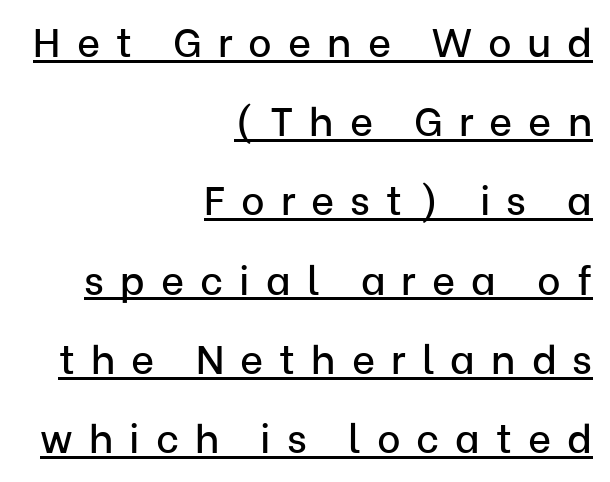
Q: Is the text italic (slanted)? A: No, it is upright.
Q: Is the typeface a serif or a sans-serif typeface? A: Sans-serif.
Q: Is the text underlined? A: Yes.
Q: How is the paragraph aligned? A: Right-aligned.
Q: Is the spacing between letters normal or unusually wide? A: Unusually wide.
Q: Is the spacing between lines tight, normal or loose? A: Loose.
Q: Width (condensed, normal, or wide)? A: Normal.
Q: Stroke contrast? A: Low.
Q: x-height? A: Medium.
Q: Monospaced? A: No.
